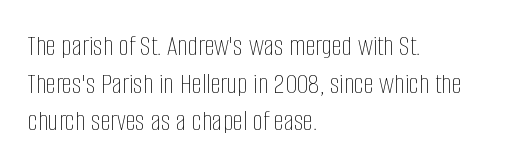
{"italic": "no", "bold": "no", "weight": "thin", "width": "condensed", "stroke_contrast": "low", "x_height": "large", "monospaced": "no", "underline": "no", "align": "left", "line_spacing": "normal", "line_spacing_ratio": 1.3, "letter_spacing": "normal", "letter_spacing_em": 0.0, "glyph_px": 29}
